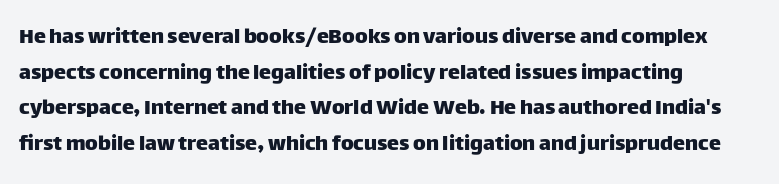
Q: Is the text italic (slanted)? A: No, it is upright.
Q: Is the text underlined? A: No.
Q: How is the paragraph aligned? A: Left-aligned.
Q: Is the spacing between letters normal or unusually wide? A: Normal.
Q: Is the spacing between lines tight, normal or loose? A: Normal.
